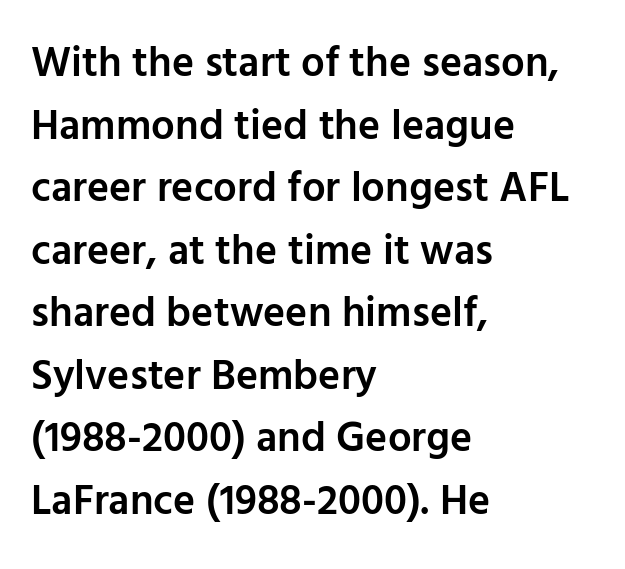
Proportional: the letters do not fall into vertical columns. Is there much room between lines? A standard amount, neither cramped nor airy. The string is rendered with underlining switched off. Typographic density is moderately raised because the face is semibold. How are the letters spaced? Ordinarily, with no added tracking.
